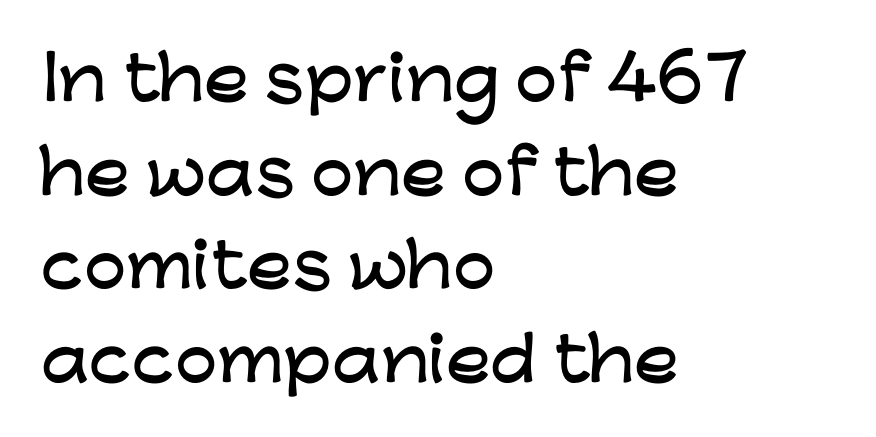
{"serif": "no", "italic": "no", "width": "wide", "stroke_contrast": "low", "x_height": "medium", "monospaced": "no", "underline": "no", "align": "left", "line_spacing": "normal", "line_spacing_ratio": 1.56, "letter_spacing": "normal", "letter_spacing_em": 0.0, "glyph_px": 60}
